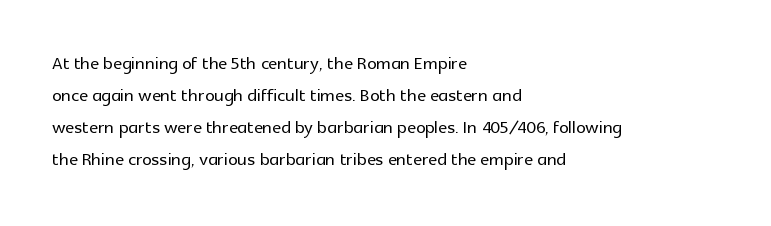
{"italic": "no", "underline": "no", "align": "left", "line_spacing": "normal", "line_spacing_ratio": 1.34, "letter_spacing": "normal", "letter_spacing_em": 0.0, "glyph_px": 24}
